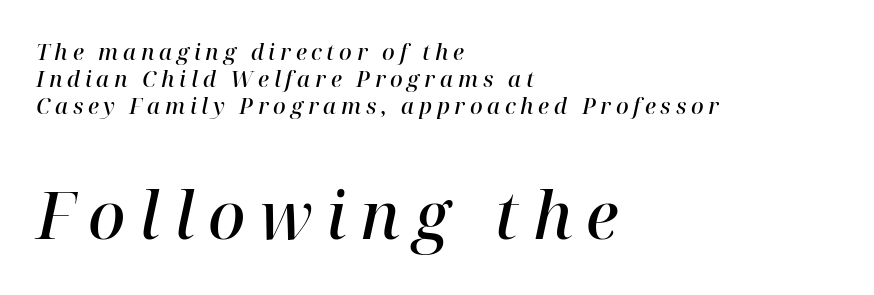
{"serif": "yes", "italic": "yes", "lean": "right", "slant_degrees": 12, "bold": "semi", "weight": "semibold", "width": "normal", "stroke_contrast": "high", "x_height": "medium", "monospaced": "no", "underline": "no", "align": "left", "line_spacing_ratio": 1.22, "letter_spacing": "wide", "letter_spacing_em": 0.21, "larger_block": "second", "size_ratio": 2.95, "glyph_px": 65}
